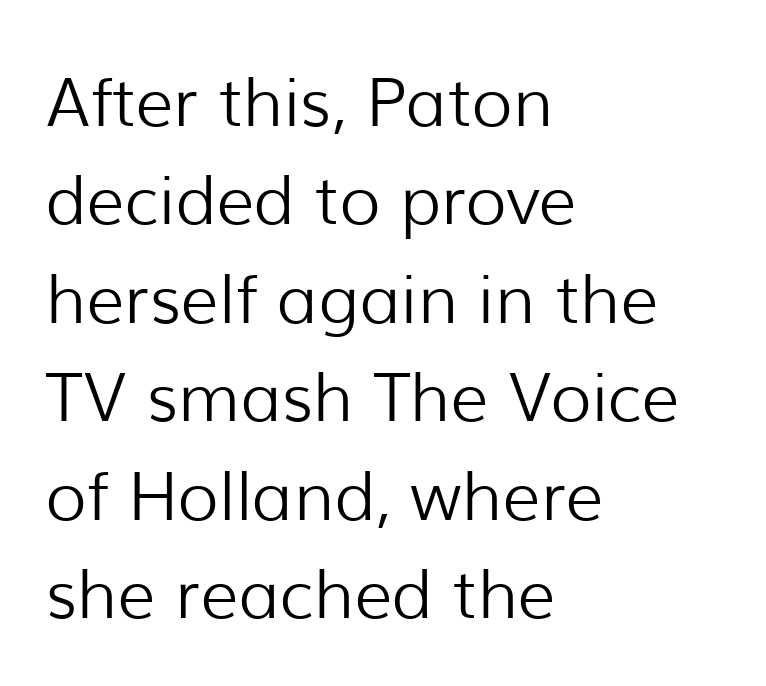
I'd call this a sans setting — the letters go barefoot. Note the varied advance widths — an 'i' is clearly narrower than an 'm'. Students, observe: this is what conventionally led text looks like. Quick note: underline off.
